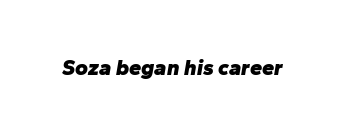
Short note: letters normally spaced. Italic: yes, the glyphs are oblique. Beneath every word, the page is bare. Compared with an ordinary text face, these strokes are far heavier — a full bold.
